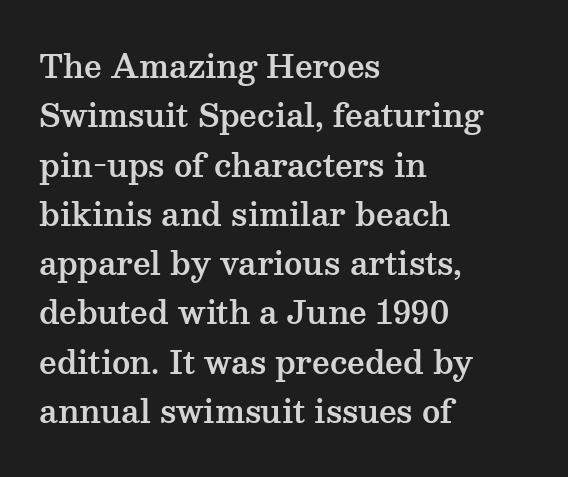
{"serif": "yes", "italic": "no", "width": "wide", "stroke_contrast": "medium", "x_height": "medium", "monospaced": "no", "underline": "no", "align": "left", "line_spacing": "normal", "line_spacing_ratio": 1.59, "letter_spacing": "normal", "letter_spacing_em": 0.0, "glyph_px": 31}
